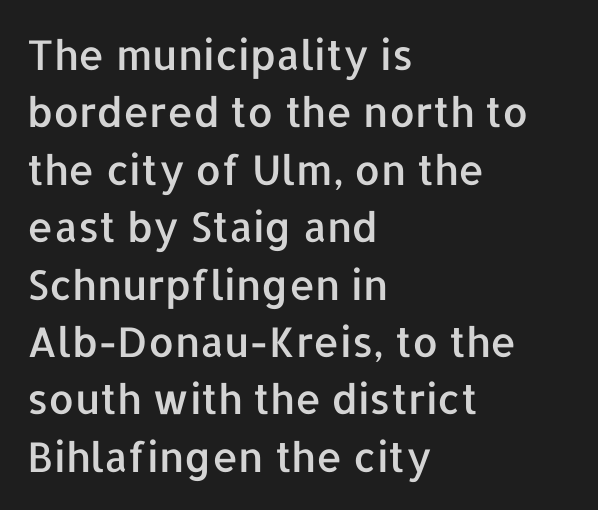
{"serif": "no", "italic": "no", "width": "normal", "stroke_contrast": "low", "x_height": "medium", "monospaced": "no", "underline": "no", "align": "left", "line_spacing": "normal", "line_spacing_ratio": 1.4, "letter_spacing": "normal", "letter_spacing_em": 0.0, "glyph_px": 41}
